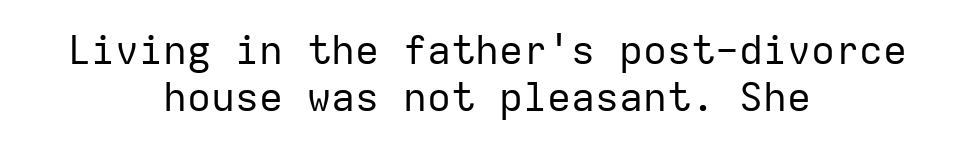
Descenders are the only things crossing below the line. Each letter, wide or thin by design, is forced into the same width here. Neither beginnings nor endings align; midpoints do. This sample uses an upright cut, with every glyph sitting square on the baseline. To sum up the face: it is a sans, with no serifs. Compared with a typical body face, this is equally light or lighter still.
